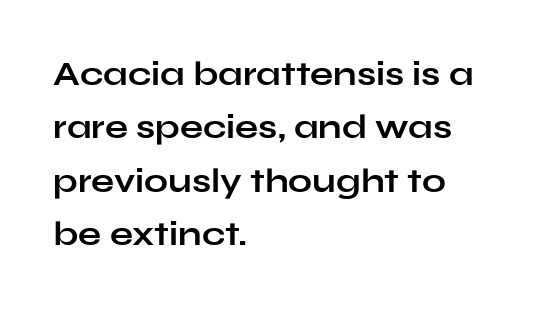
The image shows 34 px bold, wide sans-serif type, upright; set left-aligned, normal line spacing (1.57x), normal letter spacing, not underlined; low stroke contrast and a medium x-height.
